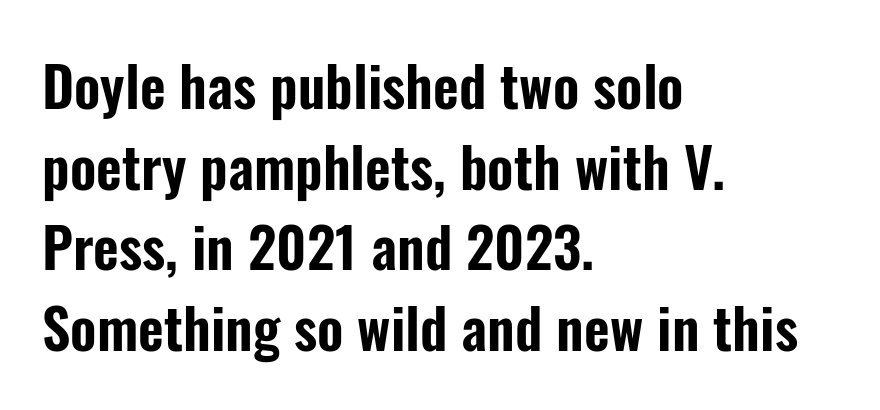
The image shows 56 px condensed sans-serif type, upright; set left-aligned, normal line spacing (1.44x), normal letter spacing, not underlined; low stroke contrast and a medium x-height.
